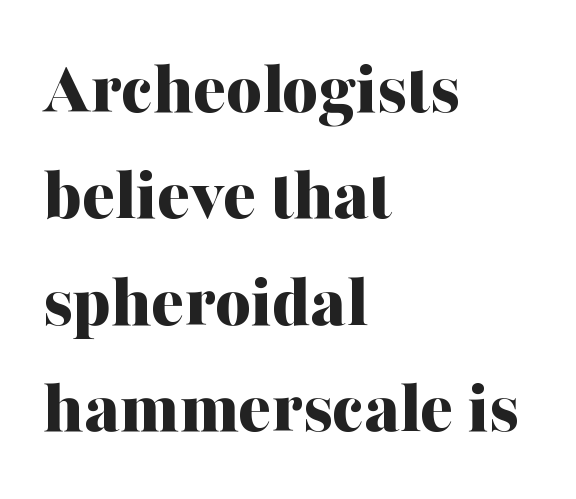
Q: Is the text bold? A: Yes.
Q: Is the text italic (slanted)? A: No, it is upright.
Q: Is the typeface a serif or a sans-serif typeface? A: Serif.
Q: Is the text underlined? A: No.
Q: How is the paragraph aligned? A: Left-aligned.
Q: Is the spacing between letters normal or unusually wide? A: Normal.
Q: Is the spacing between lines tight, normal or loose? A: Normal.
Q: Width (condensed, normal, or wide)? A: Normal.
Q: Stroke contrast? A: Medium.
Q: x-height? A: Medium.
Q: Monospaced? A: No.
